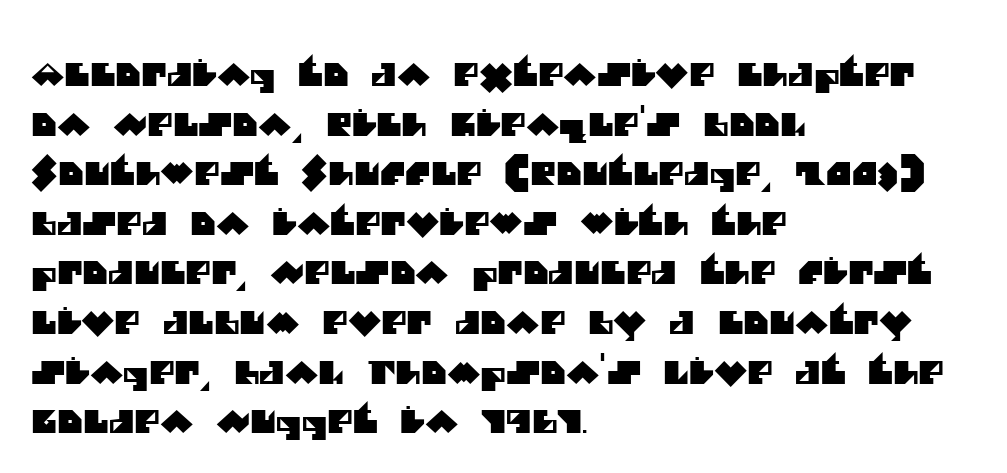
The image shows 31 px sans-serif type; set left-aligned, normal line spacing (1.6x), normal letter spacing, not underlined; medium stroke contrast and a large x-height.
